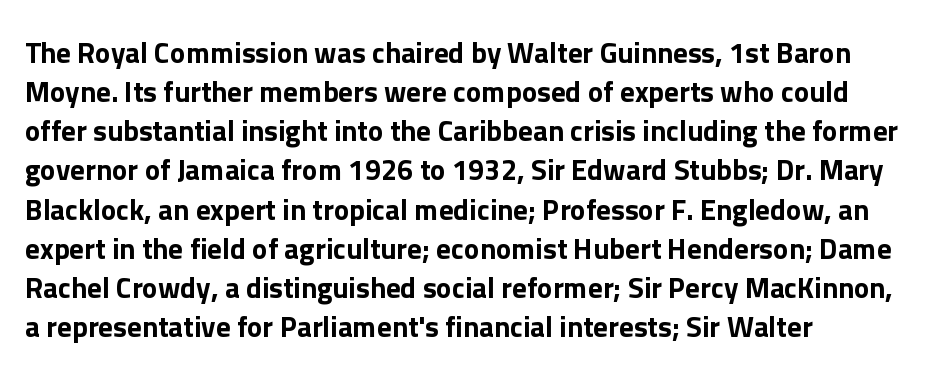
Q: Is the text italic (slanted)? A: No, it is upright.
Q: Is the typeface a serif or a sans-serif typeface? A: Sans-serif.
Q: Is the text underlined? A: No.
Q: How is the paragraph aligned? A: Left-aligned.
Q: Is the spacing between letters normal or unusually wide? A: Normal.
Q: Is the spacing between lines tight, normal or loose? A: Normal.
Q: Width (condensed, normal, or wide)? A: Normal.
Q: Stroke contrast? A: Low.
Q: x-height? A: Medium.
Q: Monospaced? A: No.
